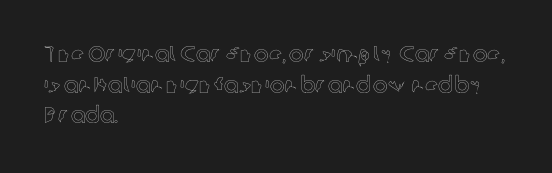
Q: Is the text italic (slanted)? A: No, it is upright.
Q: Is the text underlined? A: No.
Q: How is the paragraph aligned? A: Left-aligned.
Q: Is the spacing between letters normal or unusually wide? A: Normal.
Q: Is the spacing between lines tight, normal or loose? A: Normal.
